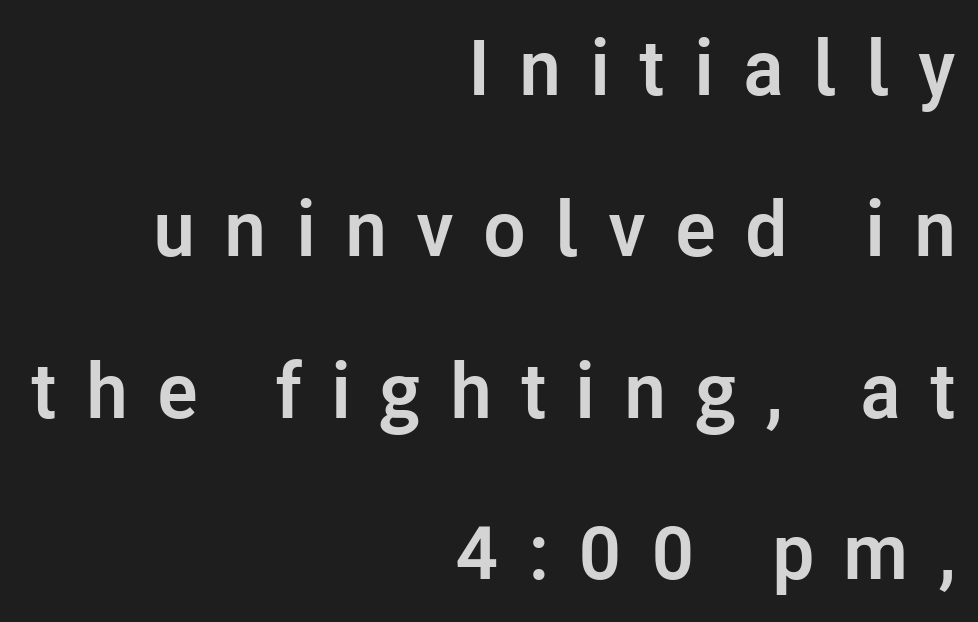
The image shows 78 px semibold sans-serif type, upright; set right-aligned, loose line spacing (2.07x), unusually wide letter spacing (+0.37 em), not underlined; low stroke contrast and a medium x-height.
